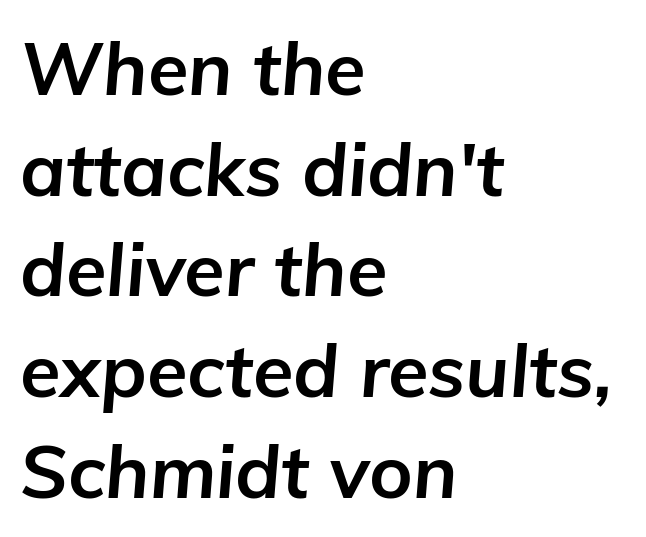
Q: Is the text bold? A: Yes.
Q: Is the text italic (slanted)? A: Yes, it leans right by about 5 degrees.
Q: Is the text underlined? A: No.
Q: How is the paragraph aligned? A: Left-aligned.
Q: Is the spacing between letters normal or unusually wide? A: Normal.
Q: Is the spacing between lines tight, normal or loose? A: Normal.
Q: Width (condensed, normal, or wide)? A: Normal.
Q: Stroke contrast? A: Low.
Q: x-height? A: Medium.
Q: Monospaced? A: No.
